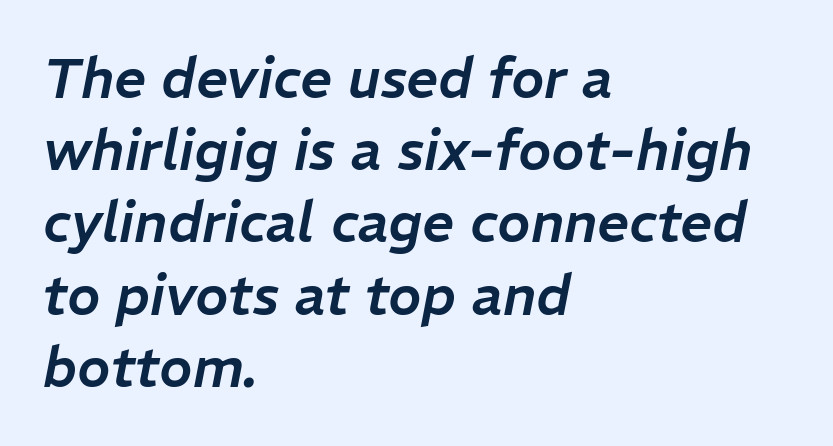
Q: Is the text italic (slanted)? A: Yes, it leans right by about 11 degrees.
Q: Is the text underlined? A: No.
Q: How is the paragraph aligned? A: Left-aligned.
Q: Is the spacing between letters normal or unusually wide? A: Normal.
Q: Is the spacing between lines tight, normal or loose? A: Normal.
Q: Width (condensed, normal, or wide)? A: Normal.
Q: Stroke contrast? A: Low.
Q: x-height? A: Medium.
Q: Monospaced? A: No.
